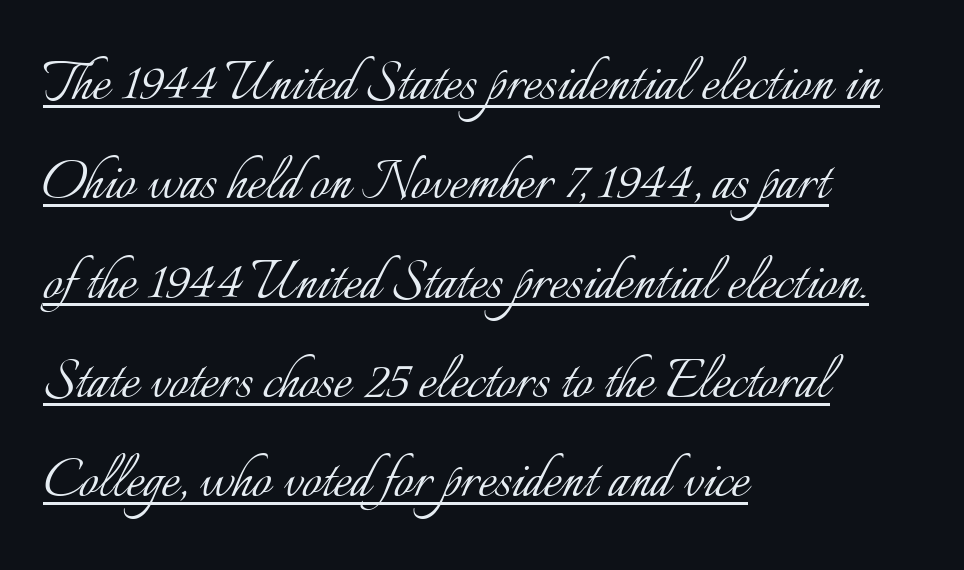
{"bold": "no", "weight": "light", "width": "normal", "stroke_contrast": "low", "x_height": "small", "monospaced": "no", "underline": "yes", "align": "left", "line_spacing": "normal", "line_spacing_ratio": 1.46, "letter_spacing": "normal", "letter_spacing_em": 0.0, "glyph_px": 68}
